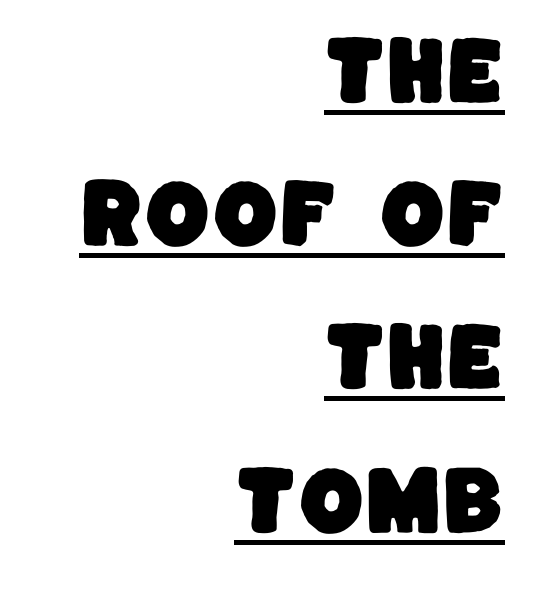
Q: Is the typeface a serif or a sans-serif typeface? A: Sans-serif.
Q: Is the text underlined? A: Yes.
Q: How is the paragraph aligned? A: Right-aligned.
Q: Is the spacing between letters normal or unusually wide? A: Normal.
Q: Is the spacing between lines tight, normal or loose? A: Loose.
Q: Width (condensed, normal, or wide)? A: Normal.
Q: Stroke contrast? A: Low.
Q: x-height? A: Large.
Q: Monospaced? A: No.
